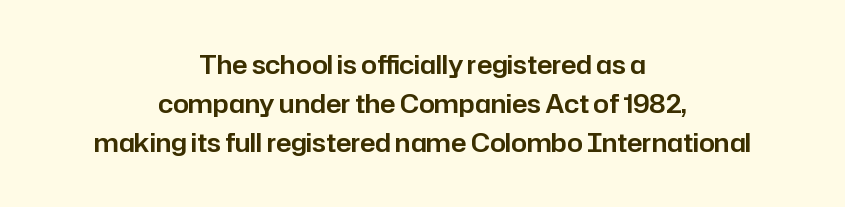
{"italic": "no", "underline": "no", "align": "center", "line_spacing": "normal", "line_spacing_ratio": 1.57, "letter_spacing": "normal", "letter_spacing_em": 0.0, "glyph_px": 25}
